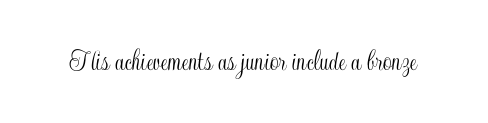
Compared with typical body copy, the letter spacing here is the same. The rendering uses natural spacing where letterforms have individual widths. Clear beneath every line of the passage.
